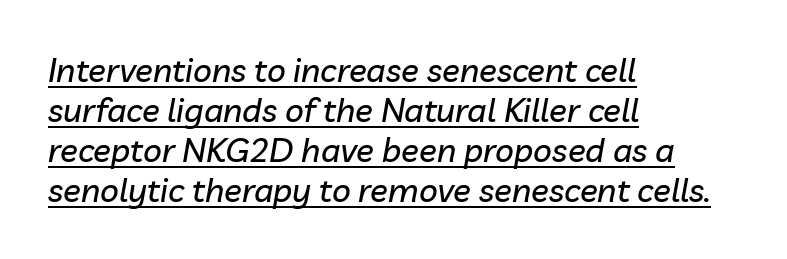
{"italic": "yes", "lean": "right", "slant_degrees": 10, "width": "normal", "stroke_contrast": "low", "x_height": "medium", "monospaced": "no", "underline": "yes", "align": "left", "line_spacing_ratio": 1.21, "letter_spacing": "normal", "letter_spacing_em": 0.0, "glyph_px": 33}
